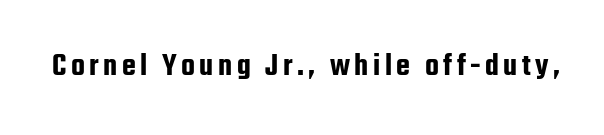
Q: Is the text italic (slanted)? A: No, it is upright.
Q: Is the typeface a serif or a sans-serif typeface? A: Sans-serif.
Q: Is the text underlined? A: No.
Q: Width (condensed, normal, or wide)? A: Condensed.
Q: Stroke contrast? A: Low.
Q: x-height? A: Medium.
Q: Monospaced? A: No.
